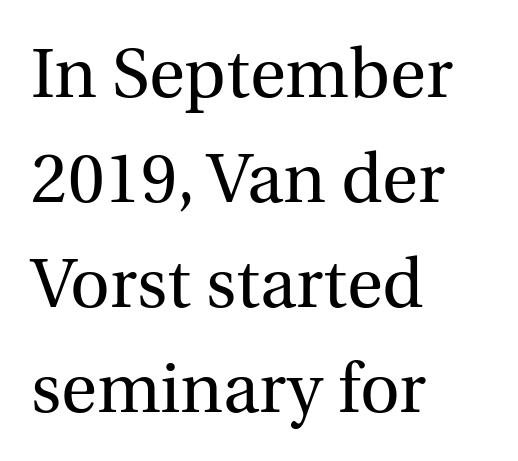
{"serif": "yes", "italic": "no", "bold": "no", "weight": "regular", "width": "normal", "x_height": "medium", "monospaced": "no", "underline": "no", "align": "left", "line_spacing": "normal", "line_spacing_ratio": 1.52, "letter_spacing": "normal", "letter_spacing_em": 0.0, "glyph_px": 69}
